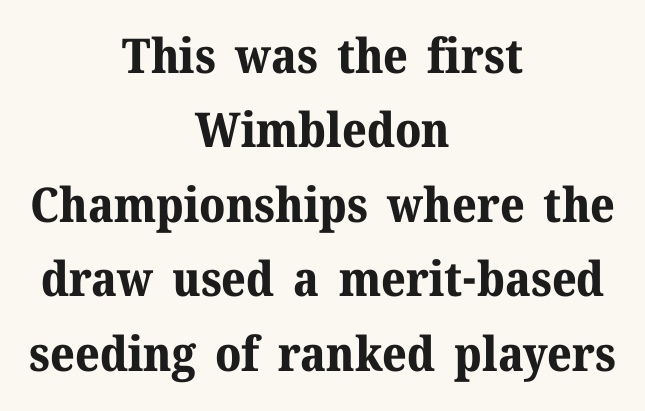
Q: Is the text bold? A: Yes.
Q: Is the text italic (slanted)? A: No, it is upright.
Q: Is the typeface a serif or a sans-serif typeface? A: Serif.
Q: Is the text underlined? A: No.
Q: How is the paragraph aligned? A: Centered.
Q: Is the spacing between letters normal or unusually wide? A: Normal.
Q: Is the spacing between lines tight, normal or loose? A: Normal.
Q: Width (condensed, normal, or wide)? A: Normal.
Q: Stroke contrast? A: Medium.
Q: x-height? A: Medium.
Q: Monospaced? A: No.
